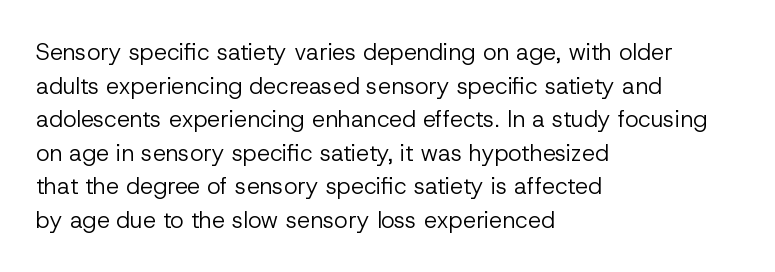
The image shows 23 px text type, upright; set left-aligned, normal line spacing (1.46x), normal letter spacing, not underlined.
